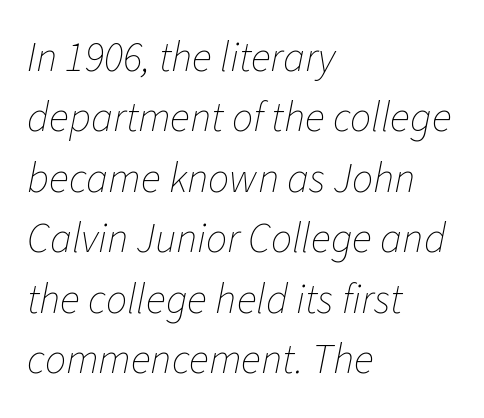
{"italic": "yes", "lean": "right", "slant_degrees": 11, "bold": "no", "weight": "thin", "width": "normal", "stroke_contrast": "low", "x_height": "medium", "monospaced": "no", "underline": "no", "align": "left", "line_spacing": "normal", "line_spacing_ratio": 1.44, "letter_spacing": "normal", "letter_spacing_em": 0.0, "glyph_px": 42}
